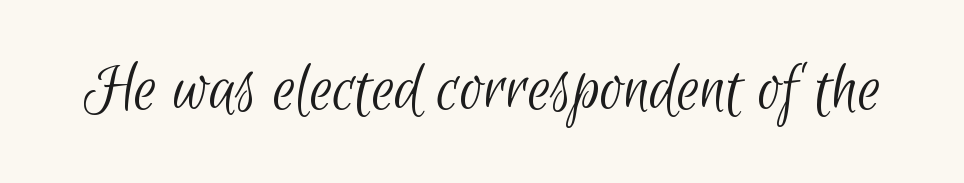
{"serif": "no", "bold": "no", "weight": "light", "width": "condensed", "stroke_contrast": "low", "x_height": "small", "monospaced": "no", "underline": "no", "letter_spacing": "normal", "letter_spacing_em": 0.0, "glyph_px": 72}
